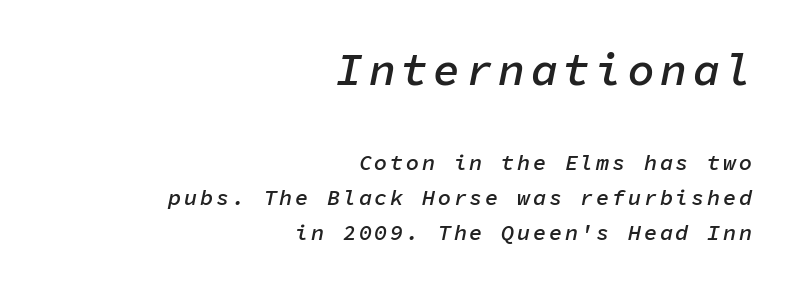
The image shows 45 px semibold type, italic (leaning right), monospaced; set right-aligned, normal line spacing (1.59x), not underlined; the first (top) block is 2.05x larger; low stroke contrast and a medium x-height.
